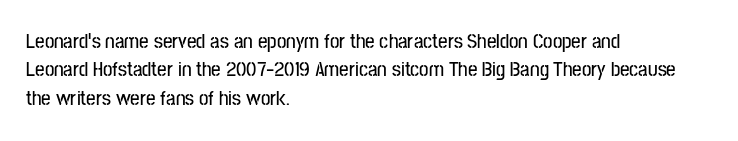
Q: Is the text italic (slanted)? A: No, it is upright.
Q: Is the text underlined? A: No.
Q: How is the paragraph aligned? A: Left-aligned.
Q: Is the spacing between letters normal or unusually wide? A: Normal.
Q: Is the spacing between lines tight, normal or loose? A: Normal.
